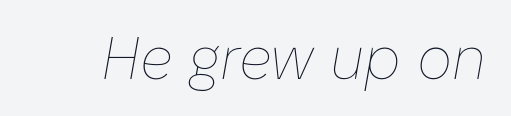
Q: Is the text bold? A: No.
Q: Is the text italic (slanted)? A: Yes, it leans right by about 10 degrees.
Q: Is the text underlined? A: No.
Q: Is the spacing between letters normal or unusually wide? A: Normal.
Q: Width (condensed, normal, or wide)? A: Normal.
Q: Stroke contrast? A: Low.
Q: x-height? A: Medium.
Q: Monospaced? A: No.
